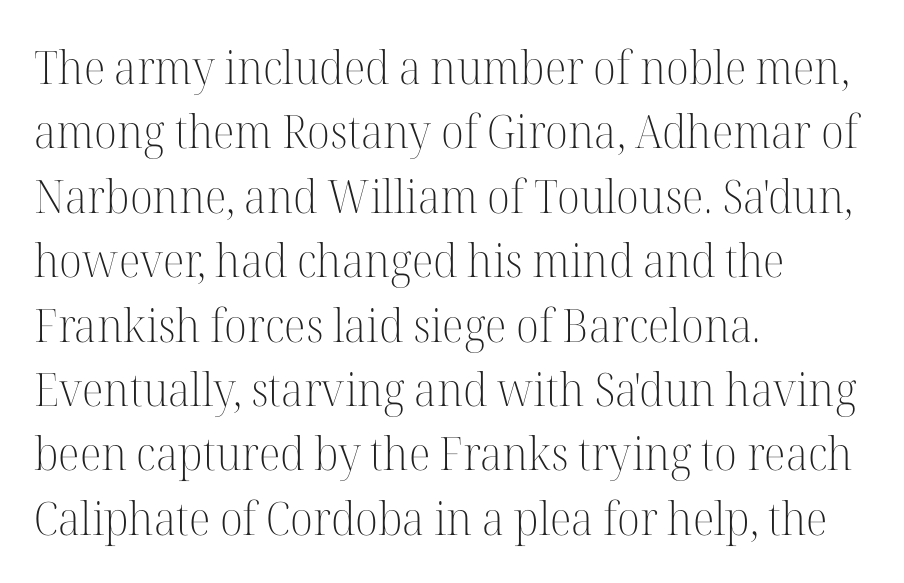
{"serif": "yes", "italic": "no", "bold": "no", "weight": "light", "width": "normal", "stroke_contrast": "high", "x_height": "medium", "monospaced": "no", "underline": "no", "align": "left", "line_spacing": "normal", "line_spacing_ratio": 1.4, "letter_spacing": "normal", "letter_spacing_em": 0.0, "glyph_px": 46}
